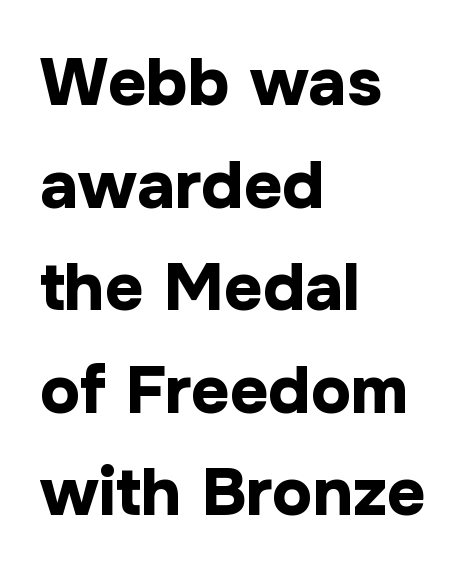
No italicization has been applied; the sample stays upright. The passage shown has conventional tracking throughout. Emphasis by weight is at full strength: bold. Rows of type keep a routine distance in the vertical direction. The letters advance in unequal steps, a hallmark of proportional type. Note: no serifs on the glyphs.
